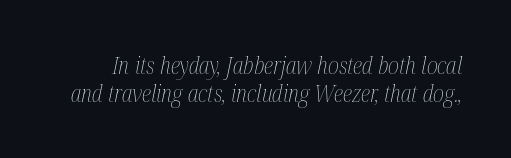
Q: Is the text bold? A: No.
Q: Is the text italic (slanted)? A: Yes, it leans right by about 12 degrees.
Q: Is the text underlined? A: No.
Q: Is the spacing between letters normal or unusually wide? A: Normal.
